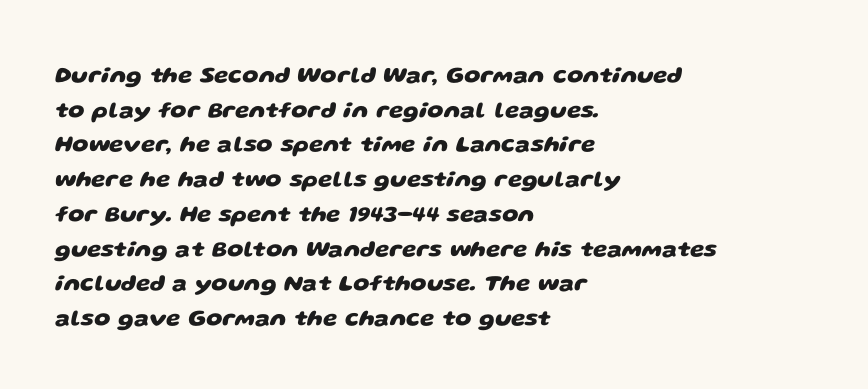
The image shows 23 px bold type; set left-aligned, normal line spacing (1.51x), normal letter spacing, not underlined.
